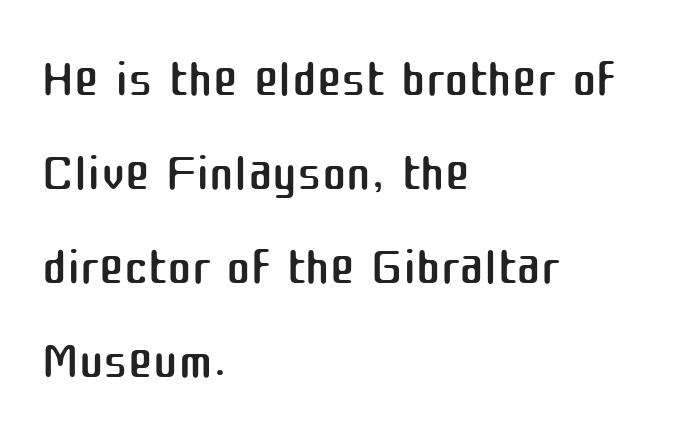
Regular leading. The passage shown is typeset with a sans-serif family. Words float on clear page, feet unadorned. The typesetting does not lean heavy: it is not bold.
